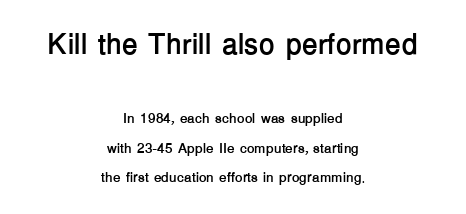
Q: Is the text bold? A: Yes.
Q: Is the text italic (slanted)? A: No, it is upright.
Q: Is the typeface a serif or a sans-serif typeface? A: Sans-serif.
Q: Is the text underlined? A: No.
Q: How is the paragraph aligned? A: Centered.
Q: Is the spacing between letters normal or unusually wide? A: Normal.
Q: Is the spacing between lines tight, normal or loose? A: Loose.
Q: Which block of text is set in a larger size, the first (top) or the second (bottom)? A: The first (top) one.
Q: Width (condensed, normal, or wide)? A: Normal.
Q: Stroke contrast? A: Low.
Q: x-height? A: Medium.
Q: Monospaced? A: No.
